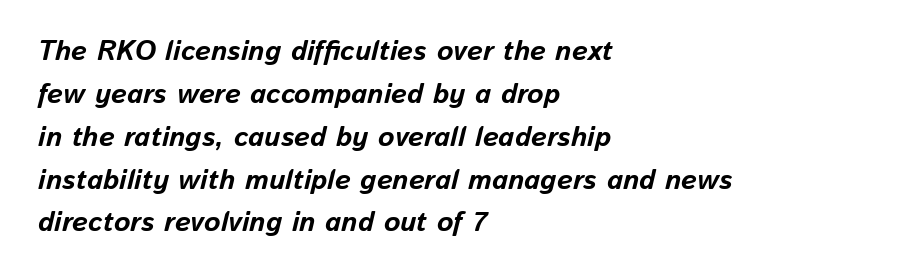
{"italic": "yes", "lean": "right", "slant_degrees": 13, "bold": "yes", "weight": "bold", "width": "normal", "stroke_contrast": "low", "x_height": "medium", "monospaced": "no", "underline": "no", "align": "left", "line_spacing": "normal", "line_spacing_ratio": 1.53, "letter_spacing": "normal", "letter_spacing_em": 0.0, "glyph_px": 28}
